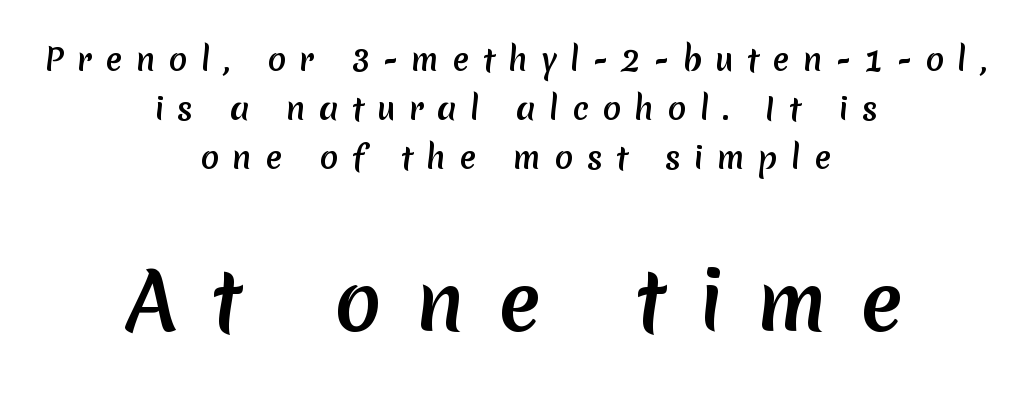
{"serif": "no", "width": "normal", "stroke_contrast": "medium", "x_height": "medium", "monospaced": "no", "underline": "no", "align": "center", "line_spacing": "normal", "line_spacing_ratio": 1.58, "letter_spacing": "wide", "letter_spacing_em": 0.43, "larger_block": "second", "size_ratio": 2.52, "glyph_px": 78}
